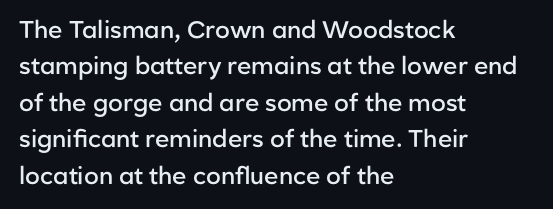
The image shows 24 px text type, upright; set left-aligned, normal line spacing (1.52x), normal letter spacing, not underlined.
